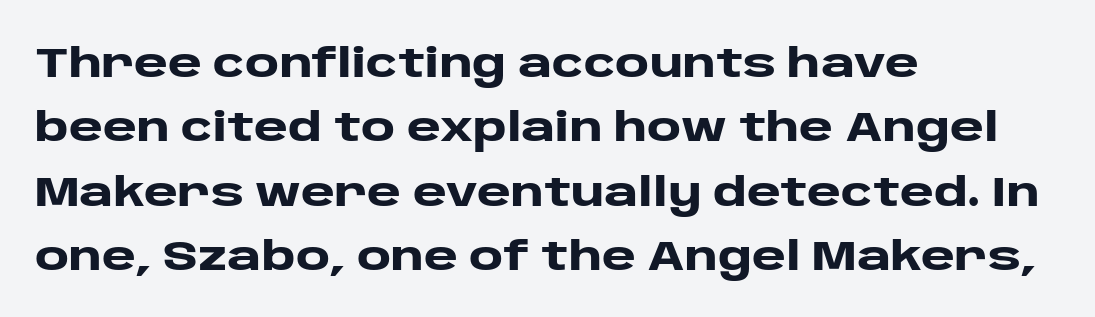
{"serif": "no", "italic": "no", "bold": "yes", "weight": "heavy", "width": "wide", "stroke_contrast": "low", "x_height": "large", "monospaced": "no", "underline": "no", "align": "left", "line_spacing": "normal", "line_spacing_ratio": 1.57, "letter_spacing": "normal", "letter_spacing_em": 0.0, "glyph_px": 41}
